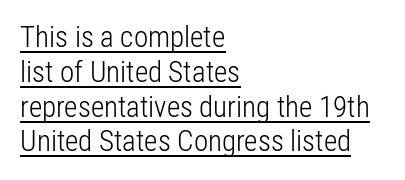
The image shows 29 px light, condensed sans-serif type, upright; set left-aligned, line spacing 1.2x, normal letter spacing, underlined; low stroke contrast and a medium x-height.
